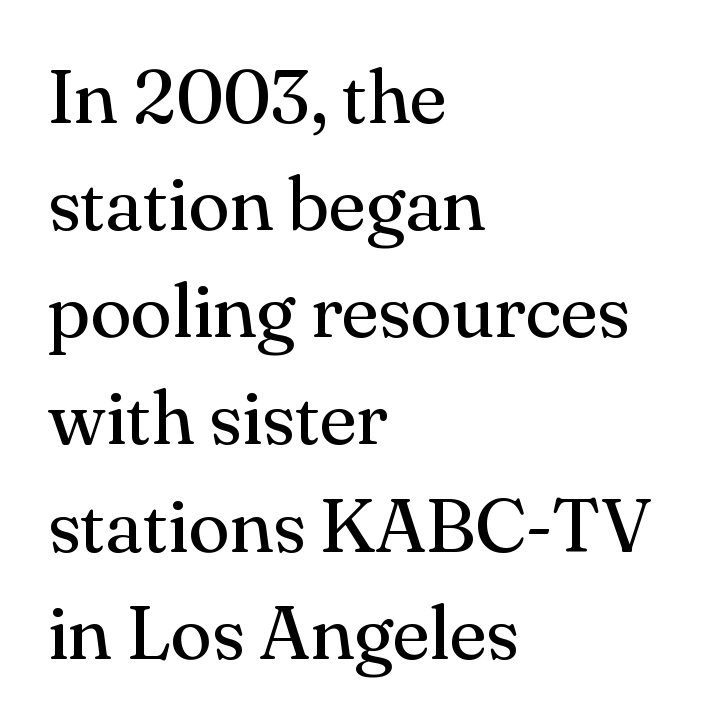
Q: Is the text bold? A: No.
Q: Is the text italic (slanted)? A: No, it is upright.
Q: Is the typeface a serif or a sans-serif typeface? A: Serif.
Q: Is the text underlined? A: No.
Q: How is the paragraph aligned? A: Left-aligned.
Q: Is the spacing between letters normal or unusually wide? A: Normal.
Q: Is the spacing between lines tight, normal or loose? A: Normal.
Q: Width (condensed, normal, or wide)? A: Normal.
Q: Stroke contrast? A: Medium.
Q: x-height? A: Small.
Q: Monospaced? A: No.
